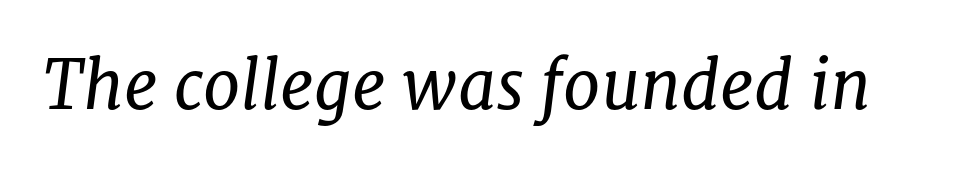
Nobody touched the tracking dial on this one. The space beneath each line is pristine and unruled. Font category for this specimen: serif. The letters advance in unequal steps, a hallmark of proportional type. Stroke thickness stays within the range of a standard reading face or lighter. Posture: slanted.
